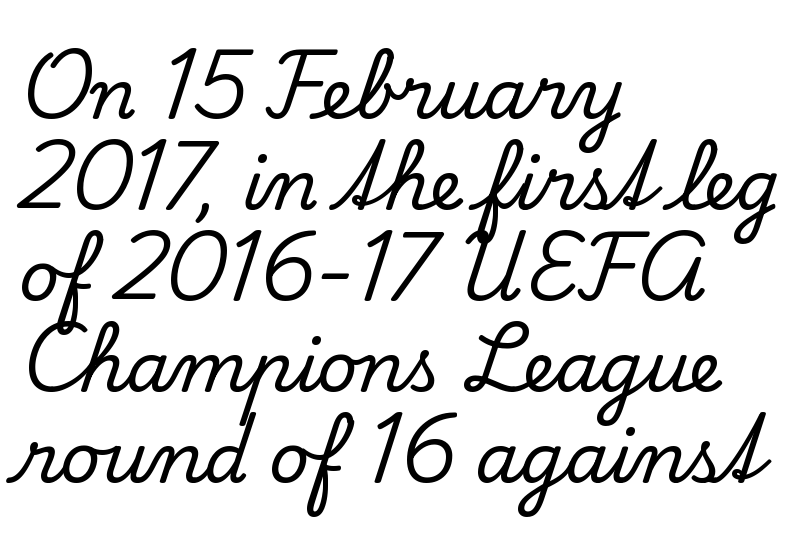
Q: Is the text italic (slanted)? A: Yes.
Q: Is the typeface a serif or a sans-serif typeface? A: Serif.
Q: Is the text underlined? A: No.
Q: How is the paragraph aligned? A: Left-aligned.
Q: Is the spacing between letters normal or unusually wide? A: Normal.
Q: Is the spacing between lines tight, normal or loose? A: Normal.
Q: Width (condensed, normal, or wide)? A: Normal.
Q: Stroke contrast? A: Low.
Q: x-height? A: Small.
Q: Monospaced? A: No.
